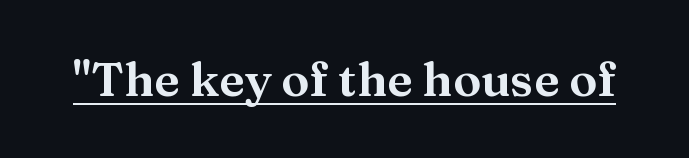
The image shows 47 px wide serif type, upright; set normal letter spacing, underlined; medium stroke contrast and a medium x-height.
